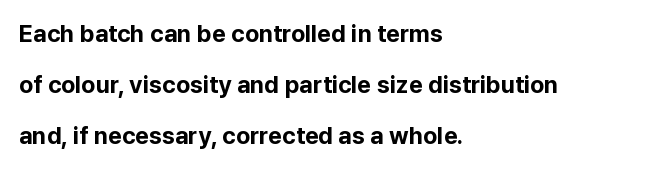
If you drew a line through each stem, it would be perfectly vertical. This block would shrink considerably if given ordinary leading; it's expanded now. Standard letterfit; no display-style spreading of the glyphs. Bold? Absolutely — the strokes are thick and heavy. The rendering anchors every line to the left-hand side. The foot of each line stays bare and open.
